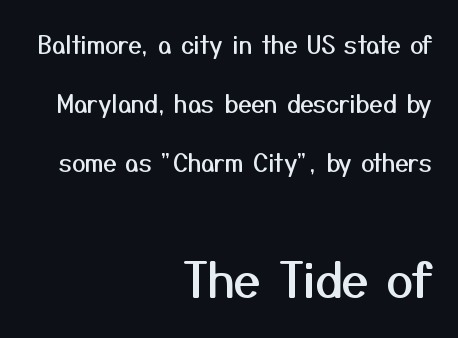
Q: Is the text italic (slanted)? A: No, it is upright.
Q: Is the typeface a serif or a sans-serif typeface? A: Sans-serif.
Q: Is the text underlined? A: No.
Q: How is the paragraph aligned? A: Right-aligned.
Q: Is the spacing between letters normal or unusually wide? A: Normal.
Q: Is the spacing between lines tight, normal or loose? A: Loose.
Q: Which block of text is set in a larger size, the first (top) or the second (bottom)? A: The second (bottom) one.
Q: Width (condensed, normal, or wide)? A: Normal.
Q: Stroke contrast? A: Medium.
Q: x-height? A: Medium.
Q: Monospaced? A: No.
